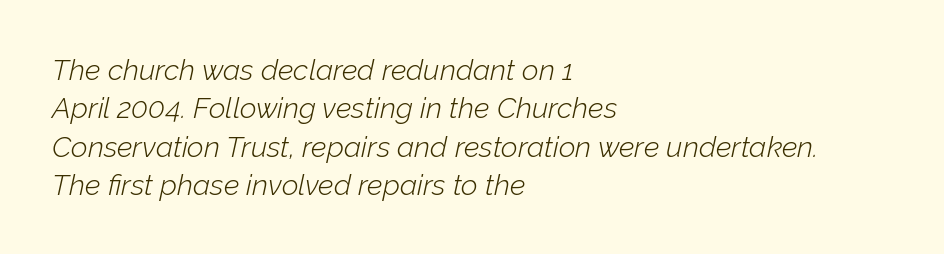
Plain, unruled lines of type. Slanted lettering throughout. Caption: face not bold, strokes unweighted. Left-aligned paragraph, ragged on the right. The rendering keeps characters at their native spacing. Is this a fixed-width face? No — the glyphs have proportional, varying widths.
